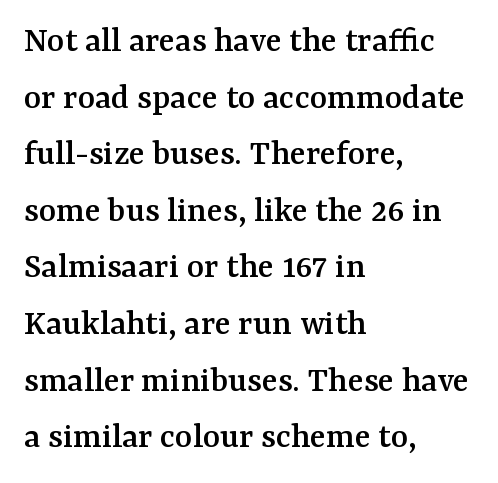
Clear beneath every line of the passage. Ascenders rise straight up at ninety degrees. What kind of face is this? One with serifs. The compositor pushed each line to the left boundary.
